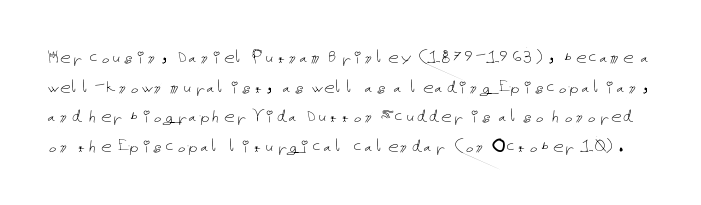
{"italic": "no", "bold": "no", "underline": "no", "line_spacing": "normal", "line_spacing_ratio": 1.41, "letter_spacing": "normal", "letter_spacing_em": 0.0, "glyph_px": 21}
